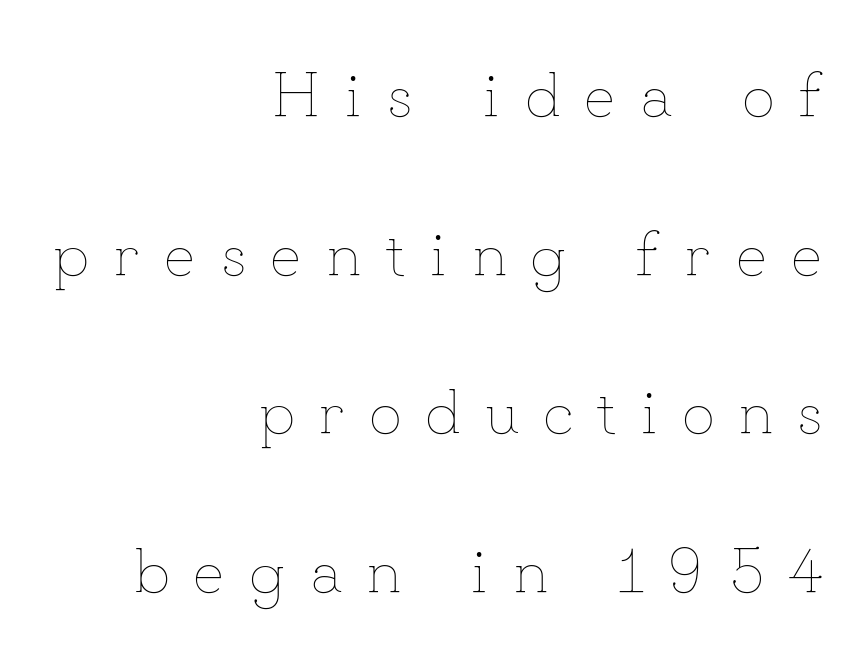
The weight would be labelled regular, book, light, or lighter still. There is plenty of visible air inserted between adjacent glyphs. One-word summary of the alignment: right. Posture: vertical. The space beneath each line is pristine and unruled.
